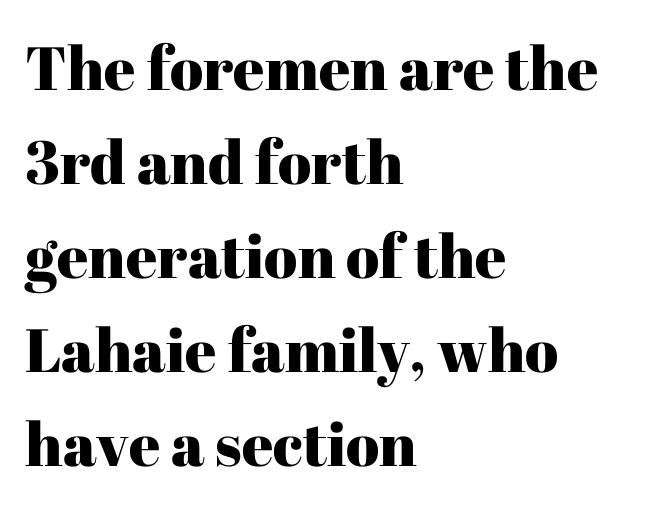
The image shows 61 px serif type, upright; set left-aligned, normal line spacing (1.54x), normal letter spacing, not underlined; high stroke contrast and a medium x-height.
